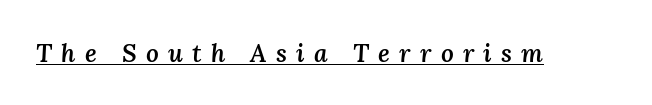
The image shows 25 px text type, italic (leaning right); set unusually wide letter spacing (+0.37 em), underlined.
